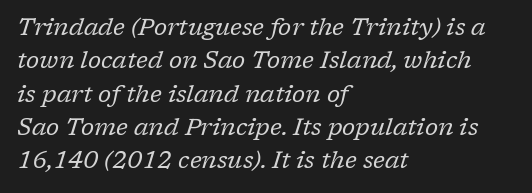
Q: Is the text bold? A: No.
Q: Is the text italic (slanted)? A: Yes, it leans right by about 17 degrees.
Q: Is the text underlined? A: No.
Q: How is the paragraph aligned? A: Left-aligned.
Q: Is the spacing between letters normal or unusually wide? A: Normal.
Q: Is the spacing between lines tight, normal or loose? A: Normal.
